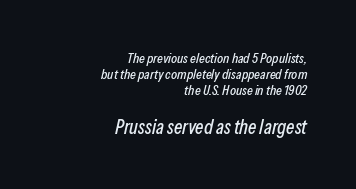
The image shows 20 px text type, italic (leaning right); set right-aligned, line spacing 1.16x, normal letter spacing, not underlined; the second (bottom) block is 1.43x larger.
